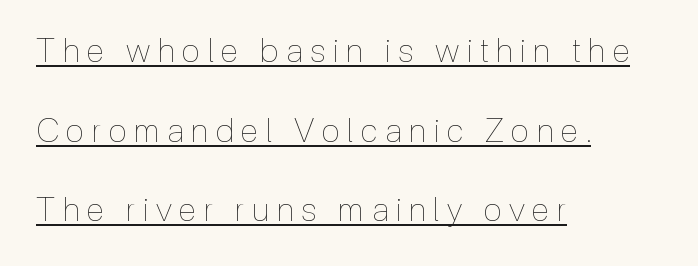
Q: Is the text bold? A: No.
Q: Is the text italic (slanted)? A: No, it is upright.
Q: Is the text underlined? A: Yes.
Q: How is the paragraph aligned? A: Left-aligned.
Q: Is the spacing between letters normal or unusually wide? A: Unusually wide.
Q: Is the spacing between lines tight, normal or loose? A: Loose.
Q: Width (condensed, normal, or wide)? A: Condensed.
Q: x-height? A: Medium.
Q: Monospaced? A: No.
